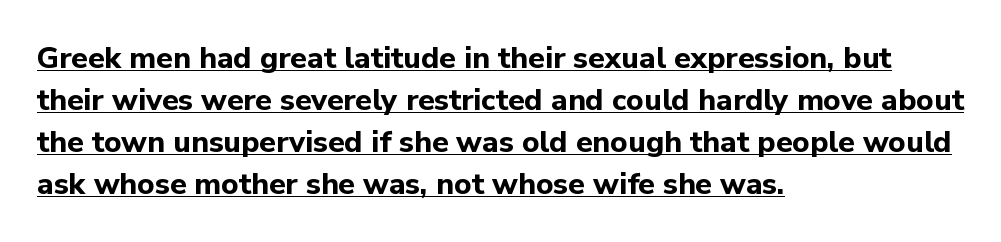
{"serif": "no", "italic": "no", "bold": "yes", "weight": "bold", "width": "normal", "stroke_contrast": "low", "x_height": "medium", "monospaced": "no", "underline": "yes", "align": "left", "line_spacing": "normal", "line_spacing_ratio": 1.4, "letter_spacing": "normal", "letter_spacing_em": 0.0, "glyph_px": 30}
